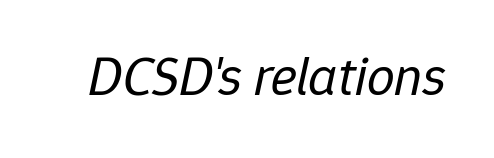
Between one letter and the next there's only the usual sliver of space. Is this a fixed-width face? No — the glyphs have proportional, varying widths. No extra ink here — the face is not bold. Does the lettering tilt? It does — this is italic. Decoration check: the copy has no underline.
